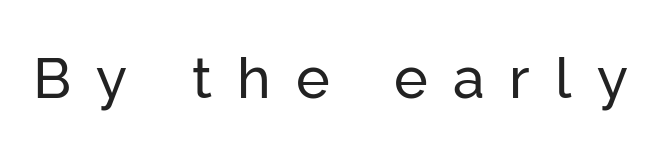
Q: Is the text italic (slanted)? A: No, it is upright.
Q: Is the typeface a serif or a sans-serif typeface? A: Sans-serif.
Q: Is the text underlined? A: No.
Q: Is the spacing between letters normal or unusually wide? A: Unusually wide.
Q: Width (condensed, normal, or wide)? A: Normal.
Q: Stroke contrast? A: Low.
Q: x-height? A: Medium.
Q: Monospaced? A: No.
